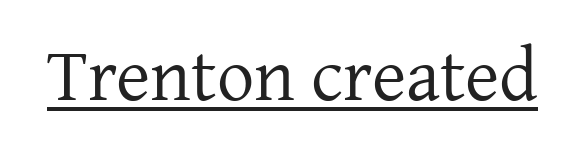
Q: Is the text bold? A: No.
Q: Is the text italic (slanted)? A: No, it is upright.
Q: Is the typeface a serif or a sans-serif typeface? A: Serif.
Q: Is the text underlined? A: Yes.
Q: Is the spacing between letters normal or unusually wide? A: Normal.
Q: Width (condensed, normal, or wide)? A: Normal.
Q: Stroke contrast? A: Low.
Q: x-height? A: Medium.
Q: Monospaced? A: No.
